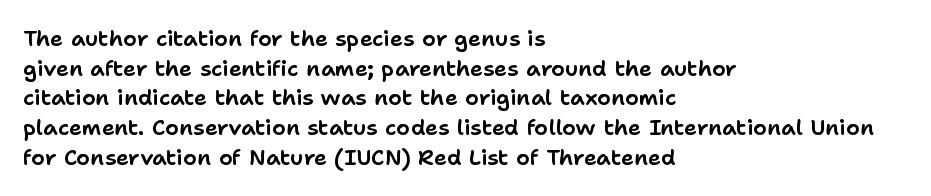
The image shows 22 px text type, upright; set left-aligned, normal line spacing (1.35x), normal letter spacing, not underlined.
